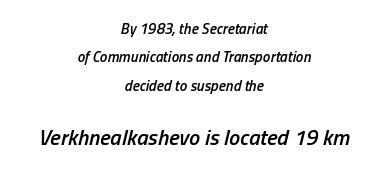
Q: Is the text bold? A: Semi-bold.
Q: Is the text italic (slanted)? A: Yes, it leans right by about 13 degrees.
Q: Is the text underlined? A: No.
Q: How is the paragraph aligned? A: Centered.
Q: Is the spacing between letters normal or unusually wide? A: Normal.
Q: Is the spacing between lines tight, normal or loose? A: Loose.
Q: Which block of text is set in a larger size, the first (top) or the second (bottom)? A: The second (bottom) one.
